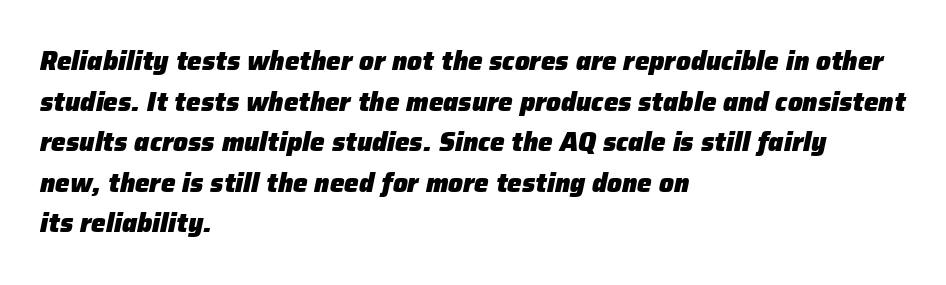
Would a proofreader flag this as italicized? Yes. These lines keep a tight, regular rhythm from letter to letter. Check the space under the baseline: it is left empty. In CSS terms this would be text-align: left.
